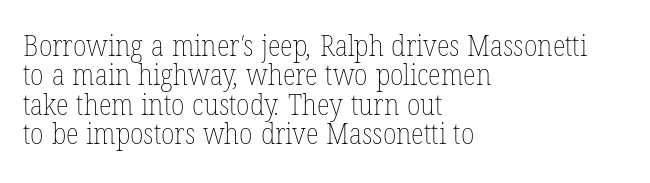
The image shows 30 px thin, condensed type; set left-aligned, tight line spacing (0.98x), normal letter spacing, not underlined; low stroke contrast and a medium x-height.
